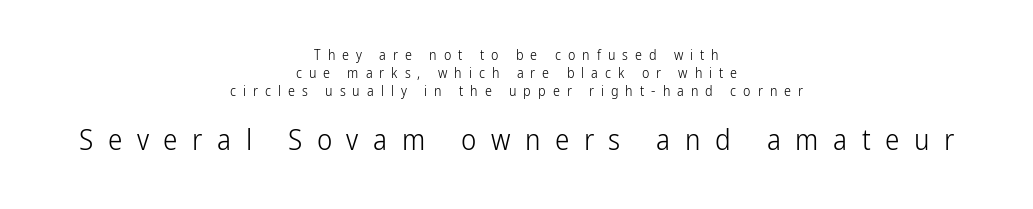
Reading down the column, the eye jumps a familiar distance to each next line. The weight tops out at a normal text grade. The rendering positions every line midway between the sides. Top chunk: small. Bottom chunk: large. This rendering widens character spacing well past its baseline value. Each row of text sits above clean, open space.
